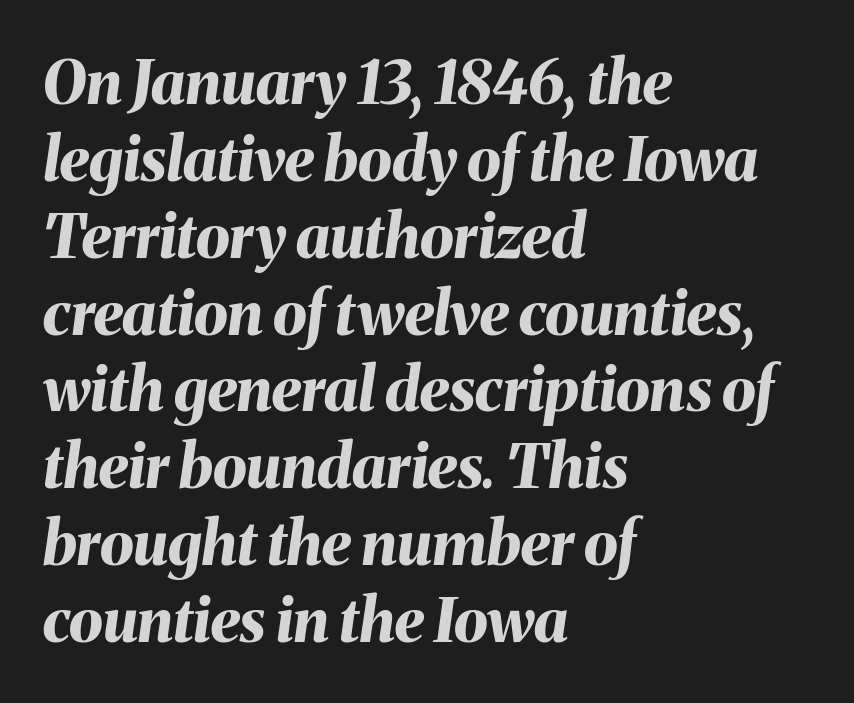
{"italic": "yes", "lean": "right", "slant_degrees": 8, "bold": "yes", "weight": "bold", "width": "normal", "stroke_contrast": "medium", "x_height": "medium", "monospaced": "no", "underline": "no", "align": "left", "line_spacing": "normal", "line_spacing_ratio": 1.26, "letter_spacing": "normal", "letter_spacing_em": 0.0, "glyph_px": 61}
